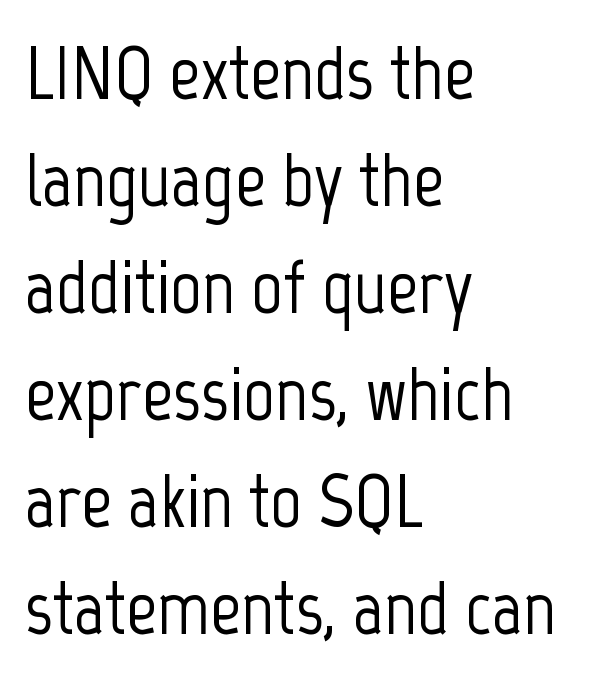
The image shows 77 px condensed sans-serif type, upright; set left-aligned, normal line spacing (1.39x), normal letter spacing, not underlined; low stroke contrast and a medium x-height.
